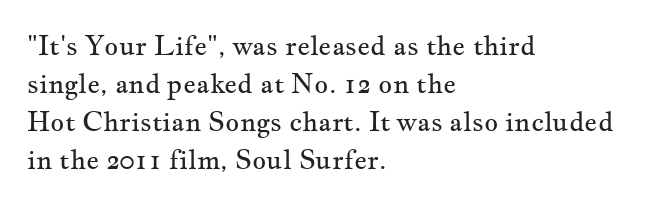
The designer left line spacing at the default. A classic flush-left, rag-right setting is used for this passage. The font sits on the lighter half of the weight spectrum, regular included. The letters stand straight up with perfectly vertical stems. No word sits above an underline.
